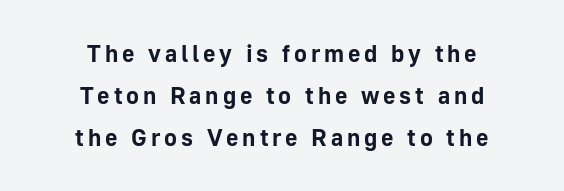
The image shows 24 px bold type, upright; set centered, line spacing 1.76x, not underlined.
